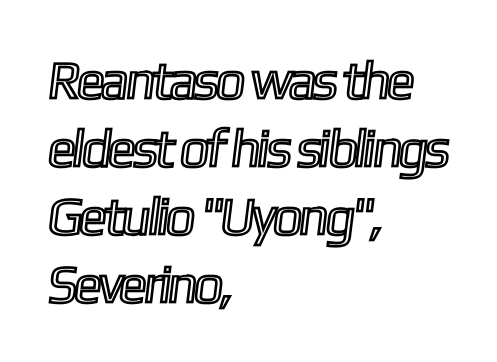
{"width": "condensed", "x_height": "medium", "monospaced": "no", "underline": "no", "align": "left", "line_spacing": "normal", "line_spacing_ratio": 1.28, "letter_spacing": "normal", "letter_spacing_em": 0.0, "glyph_px": 53}
